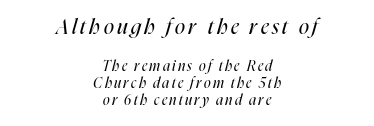
Q: Is the text bold? A: No.
Q: Is the text italic (slanted)? A: Yes, it leans right by about 16 degrees.
Q: Is the text underlined? A: No.
Q: How is the paragraph aligned? A: Centered.
Q: Which block of text is set in a larger size, the first (top) or the second (bottom)? A: The first (top) one.
